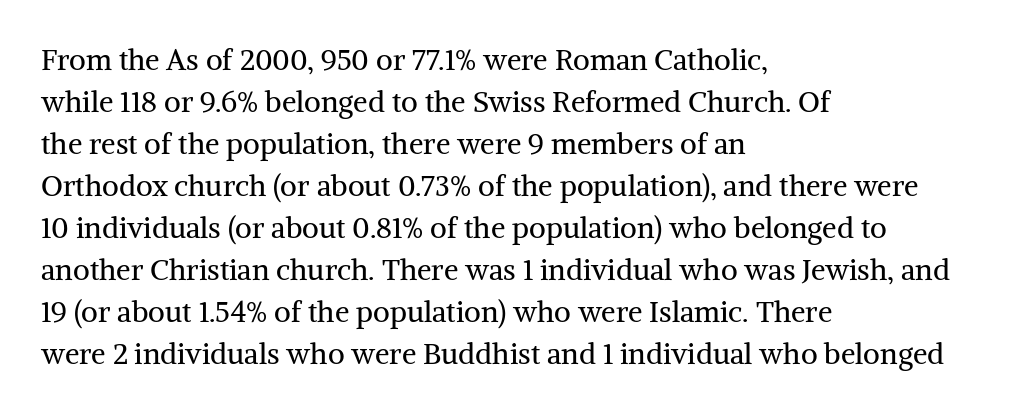
On a weight scale, this lands at 450 or below. Compared with typical paragraphs, the rows here are spaced about the same. To sum up the face: it has serifs. The foot of each line stays bare and open. In terms of letterspacing, this is plain default setting.
